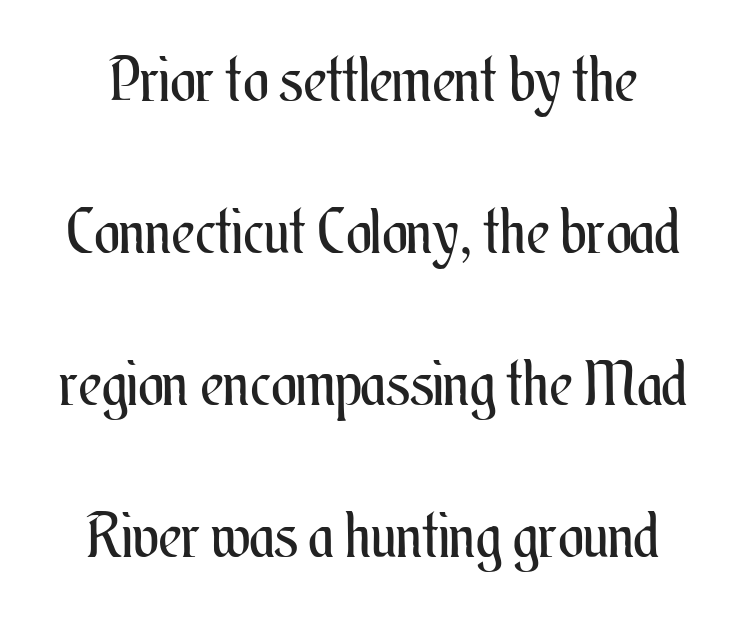
Q: Is the text bold? A: No.
Q: Is the text italic (slanted)? A: No, it is upright.
Q: Is the text underlined? A: No.
Q: Is the spacing between letters normal or unusually wide? A: Normal.
Q: Is the spacing between lines tight, normal or loose? A: Loose.
Q: Width (condensed, normal, or wide)? A: Condensed.
Q: Stroke contrast? A: Medium.
Q: x-height? A: Small.
Q: Monospaced? A: No.
